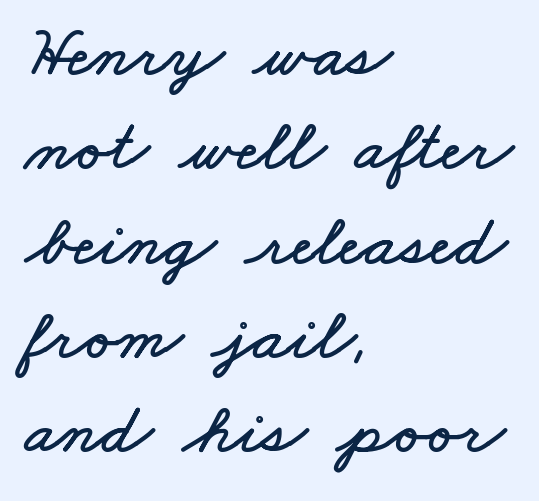
Q: Is the text underlined? A: No.
Q: How is the paragraph aligned? A: Left-aligned.
Q: Is the spacing between letters normal or unusually wide? A: Normal.
Q: Is the spacing between lines tight, normal or loose? A: Normal.
Q: Width (condensed, normal, or wide)? A: Wide.
Q: Stroke contrast? A: Low.
Q: x-height? A: Small.
Q: Monospaced? A: No.
